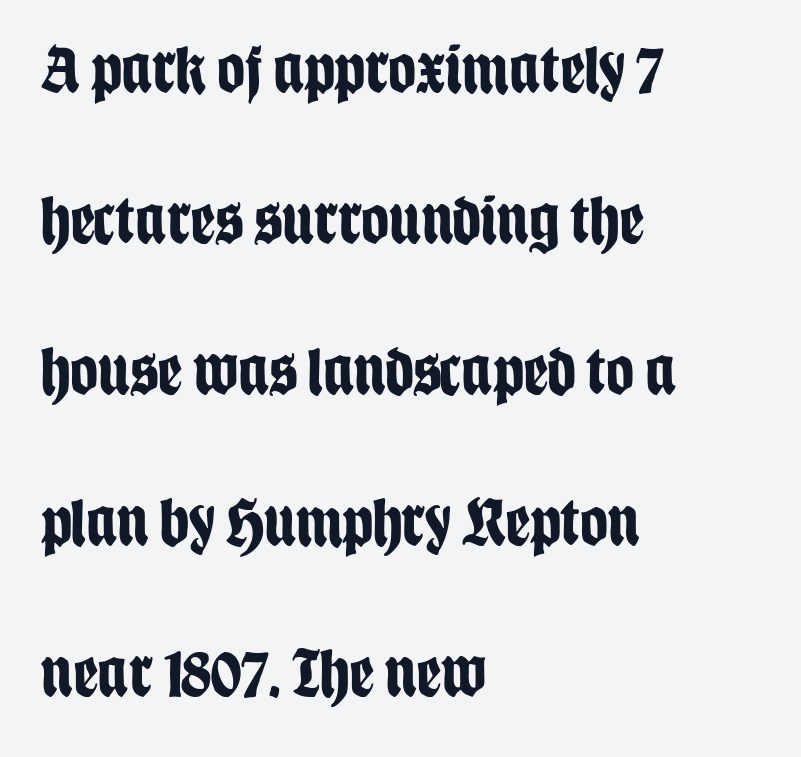
{"serif": "no", "italic": "no", "bold": "yes", "weight": "bold", "width": "condensed", "stroke_contrast": "low", "x_height": "large", "monospaced": "no", "underline": "no", "align": "left", "line_spacing": "loose", "line_spacing_ratio": 2.19, "letter_spacing": "normal", "letter_spacing_em": 0.0, "glyph_px": 69}
